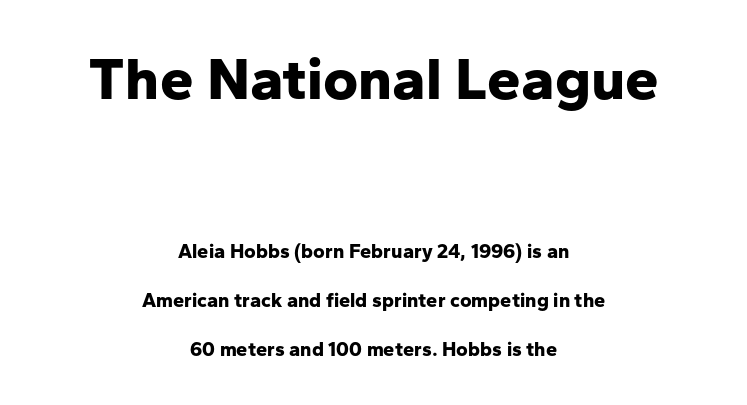
The image shows 60 px bold sans-serif type, upright; set centered, loose line spacing (2.46x), normal letter spacing, not underlined; the first (top) block is 3.0x larger; low stroke contrast and a medium x-height.
